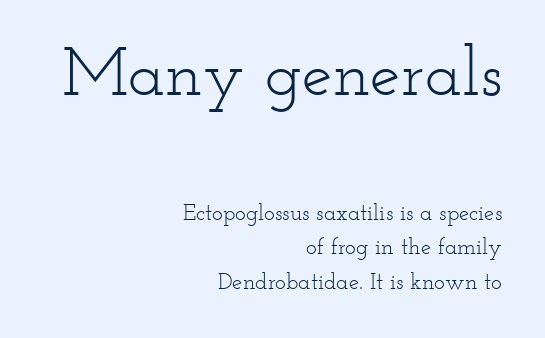
{"serif": "yes", "italic": "no", "bold": "no", "weight": "light", "width": "wide", "stroke_contrast": "low", "x_height": "small", "monospaced": "no", "underline": "no", "align": "right", "line_spacing": "normal", "line_spacing_ratio": 1.5, "letter_spacing": "normal", "letter_spacing_em": 0.0, "larger_block": "first", "size_ratio": 3.0, "glyph_px": 69}
